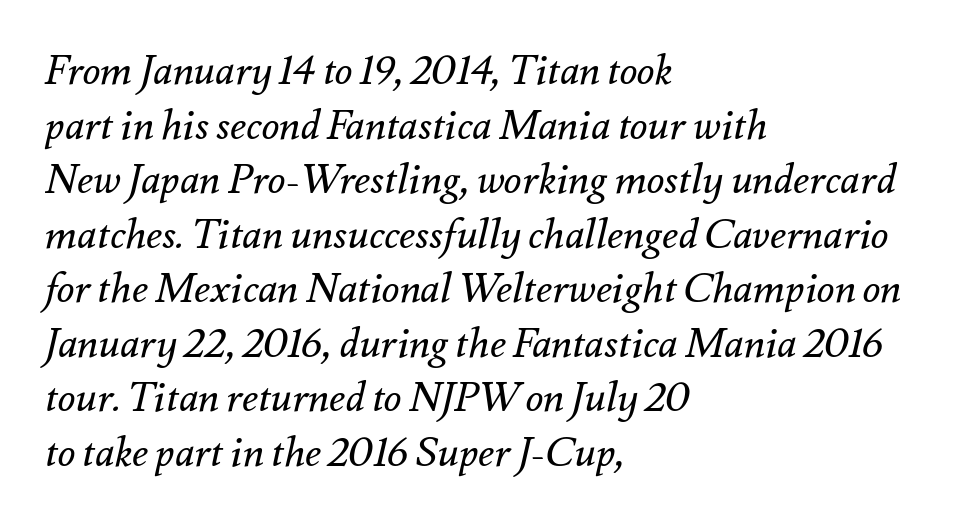
{"italic": "yes", "lean": "right", "slant_degrees": 12, "bold": "no", "weight": "regular", "width": "normal", "stroke_contrast": "medium", "x_height": "small", "monospaced": "no", "underline": "no", "align": "left", "line_spacing": "normal", "line_spacing_ratio": 1.33, "letter_spacing": "normal", "letter_spacing_em": 0.0, "glyph_px": 41}
